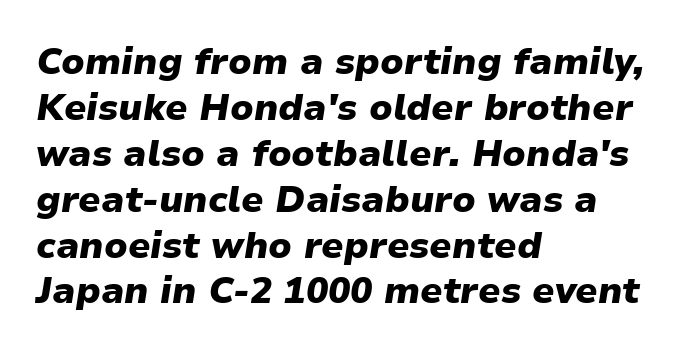
The image shows 37 px heavy type, italic (leaning right); set left-aligned, line spacing 1.24x, normal letter spacing, not underlined; low stroke contrast and a medium x-height.
